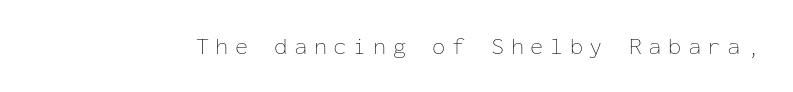
Q: Is the text bold? A: No.
Q: Is the text italic (slanted)? A: No, it is upright.
Q: Is the text underlined? A: No.
Q: Is the spacing between letters normal or unusually wide? A: Unusually wide.
